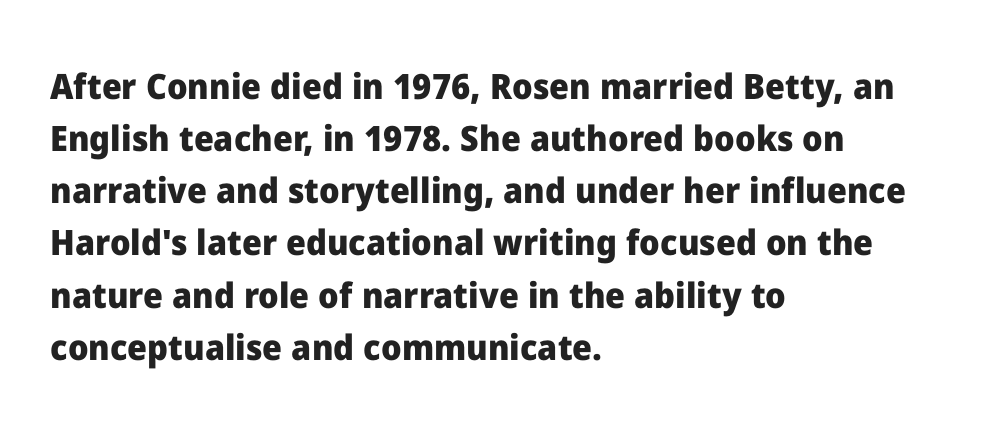
The image shows 35 px heavy sans-serif type, upright; set left-aligned, normal line spacing (1.49x), normal letter spacing, not underlined; low stroke contrast and a medium x-height.
